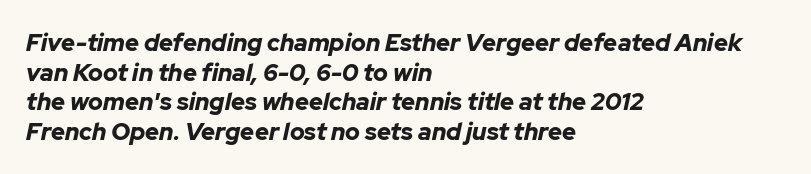
{"italic": "yes", "lean": "right", "slant_degrees": 12, "bold": "yes", "underline": "no", "align": "left", "line_spacing_ratio": 1.23, "letter_spacing": "normal", "letter_spacing_em": 0.0, "glyph_px": 24}
